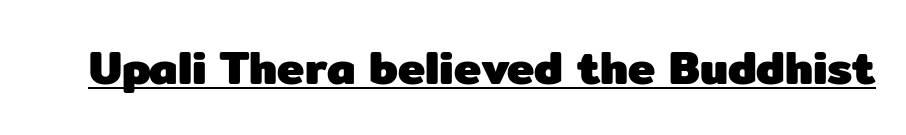
You could not count columns in this text — the font is proportionally spaced. This is sans-serif lettering, the kind often seen on screens and signage. Check the space under the baseline: a stroke is drawn there. Summary of weight: heavy, a full bold.
